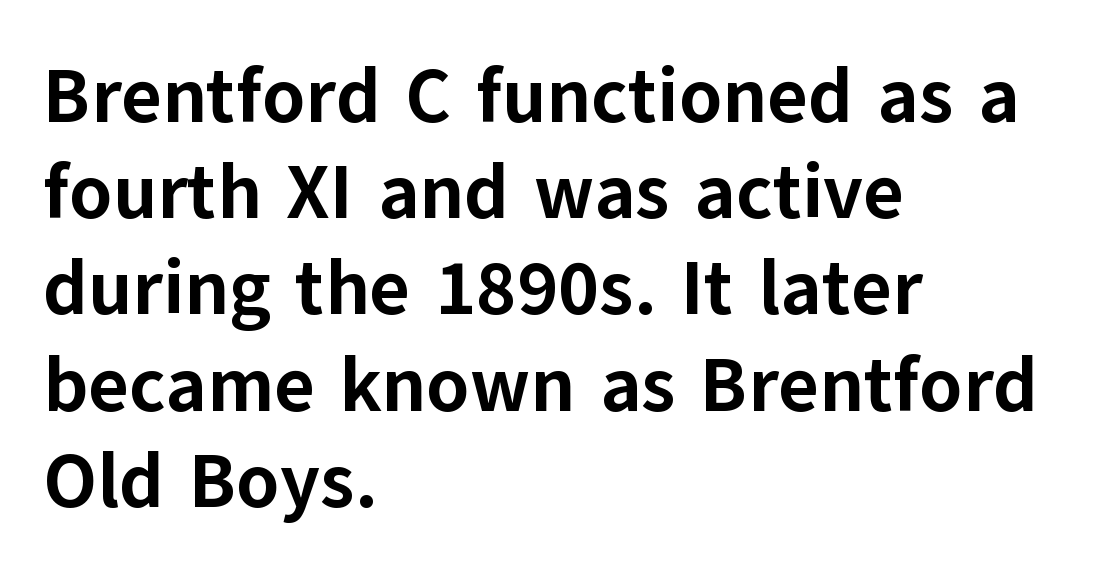
{"serif": "no", "italic": "no", "bold": "yes", "weight": "bold", "width": "normal", "stroke_contrast": "low", "x_height": "medium", "monospaced": "no", "underline": "no", "align": "left", "line_spacing": "normal", "line_spacing_ratio": 1.25, "letter_spacing": "normal", "letter_spacing_em": 0.0, "glyph_px": 77}
